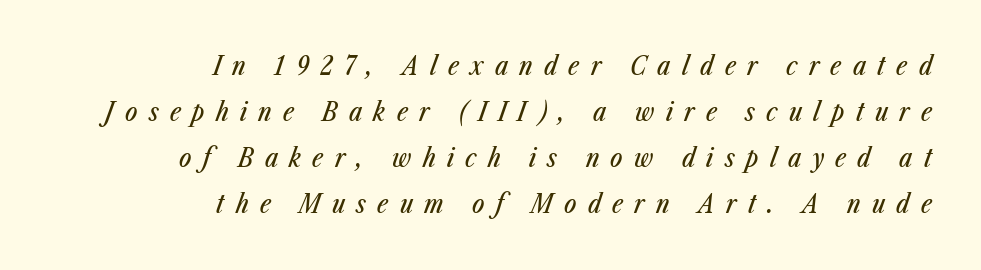
Q: Is the text italic (slanted)? A: Yes, it leans right by about 23 degrees.
Q: Is the text underlined? A: No.
Q: How is the paragraph aligned? A: Right-aligned.
Q: Is the spacing between letters normal or unusually wide? A: Unusually wide.
